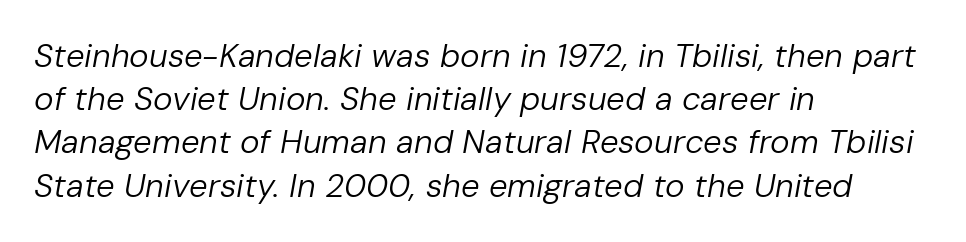
Q: Is the text bold? A: No.
Q: Is the text italic (slanted)? A: Yes, it leans right by about 10 degrees.
Q: Is the text underlined? A: No.
Q: How is the paragraph aligned? A: Left-aligned.
Q: Is the spacing between letters normal or unusually wide? A: Normal.
Q: Is the spacing between lines tight, normal or loose? A: Normal.
Q: Width (condensed, normal, or wide)? A: Normal.
Q: Stroke contrast? A: Low.
Q: x-height? A: Medium.
Q: Monospaced? A: No.
